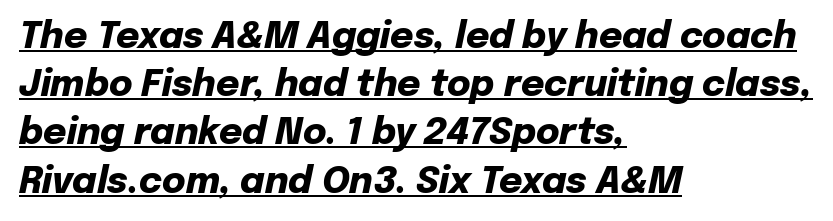
Glyph-to-glyph distance matches everyday printed text. The passage shown is typed in a proportional face where columns would drift. Compared with an ordinary text face, these strokes are far heavier — a full bold. Notice how the passage keeps a crisp vertical edge on the left only. In designer terms, the underline attribute is active on this setting. A typesetter would call this leading conventional body-copy spacing.
